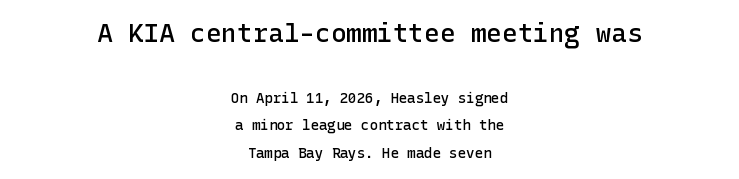
{"italic": "no", "bold": "semi", "underline": "no", "align": "center", "line_spacing": "loose", "line_spacing_ratio": 1.96, "letter_spacing": "normal", "letter_spacing_em": 0.0, "larger_block": "first", "size_ratio": 1.86, "glyph_px": 26}
